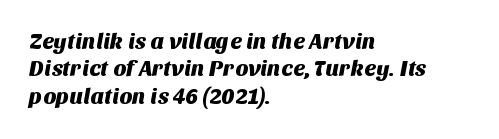
The image shows 22 px text type; set left-aligned, line spacing 1.24x, normal letter spacing, not underlined.
